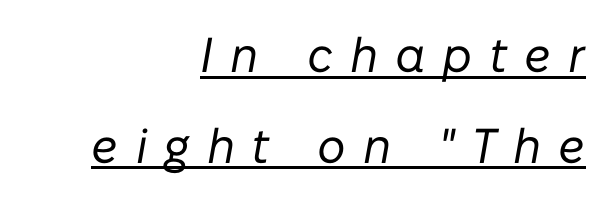
{"italic": "yes", "lean": "right", "slant_degrees": 10, "bold": "no", "weight": "regular", "width": "normal", "stroke_contrast": "low", "x_height": "medium", "monospaced": "no", "underline": "yes", "align": "right", "line_spacing_ratio": 1.85, "letter_spacing": "wide", "letter_spacing_em": 0.35, "glyph_px": 49}
